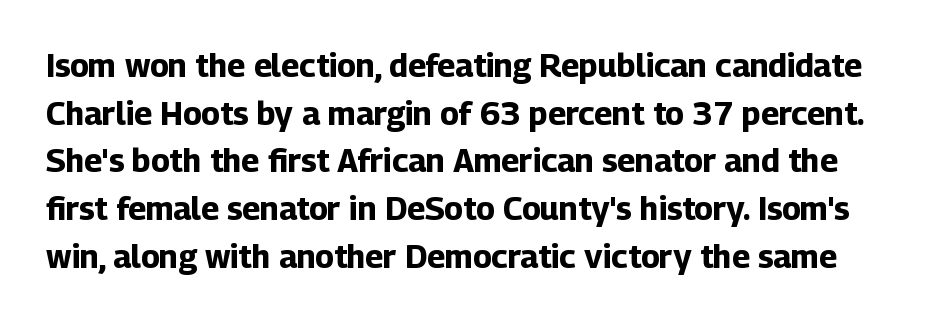
Q: Is the text bold? A: Yes.
Q: Is the text italic (slanted)? A: No, it is upright.
Q: Is the typeface a serif or a sans-serif typeface? A: Sans-serif.
Q: Is the text underlined? A: No.
Q: Is the spacing between letters normal or unusually wide? A: Normal.
Q: Is the spacing between lines tight, normal or loose? A: Normal.
Q: Width (condensed, normal, or wide)? A: Normal.
Q: Stroke contrast? A: Low.
Q: x-height? A: Medium.
Q: Monospaced? A: No.
